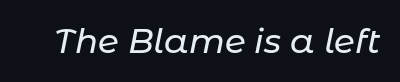
{"italic": "yes", "lean": "right", "slant_degrees": 11, "width": "normal", "stroke_contrast": "low", "x_height": "medium", "monospaced": "no", "underline": "no", "letter_spacing": "normal", "letter_spacing_em": 0.0, "glyph_px": 34}
